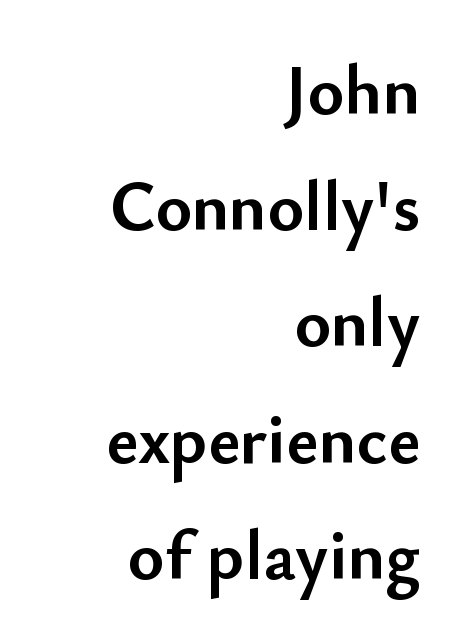
Q: Is the text bold? A: Yes.
Q: Is the text italic (slanted)? A: No, it is upright.
Q: Is the typeface a serif or a sans-serif typeface? A: Sans-serif.
Q: Is the text underlined? A: No.
Q: How is the paragraph aligned? A: Right-aligned.
Q: Is the spacing between letters normal or unusually wide? A: Normal.
Q: Is the spacing between lines tight, normal or loose? A: Normal.
Q: Width (condensed, normal, or wide)? A: Normal.
Q: Stroke contrast? A: Low.
Q: x-height? A: Small.
Q: Monospaced? A: No.
